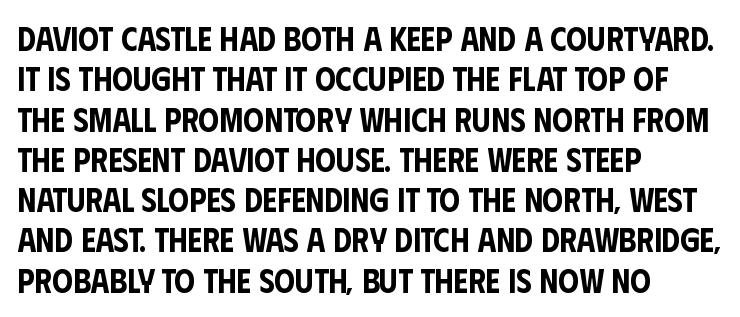
{"serif": "no", "italic": "no", "width": "condensed", "stroke_contrast": "low", "x_height": "large", "monospaced": "no", "underline": "no", "align": "left", "line_spacing_ratio": 1.22, "letter_spacing": "normal", "letter_spacing_em": 0.0, "glyph_px": 33}
